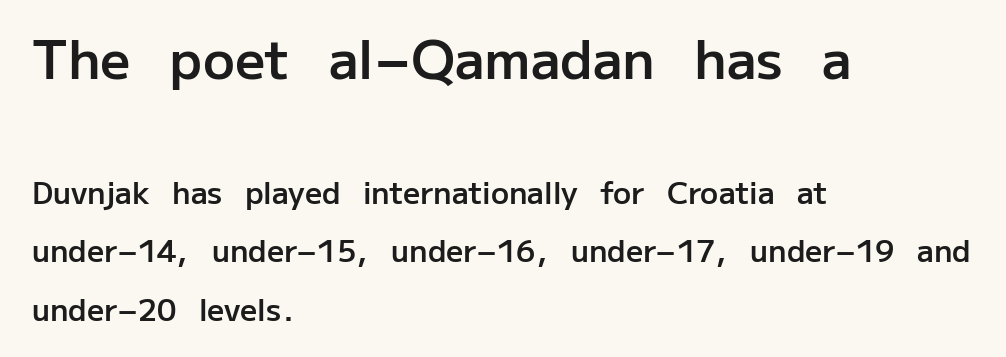
The image shows 53 px semibold sans-serif type, upright; set left-aligned, loose line spacing (1.94x), normal letter spacing, not underlined; the first (top) block is 1.77x larger; low stroke contrast and a medium x-height.
